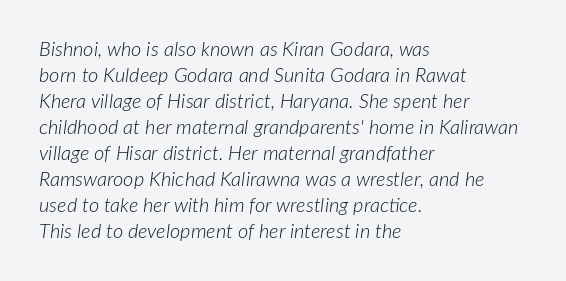
The image shows 20 px text type, italic (leaning right); set left-aligned, normal line spacing (1.3x), normal letter spacing, not underlined.
